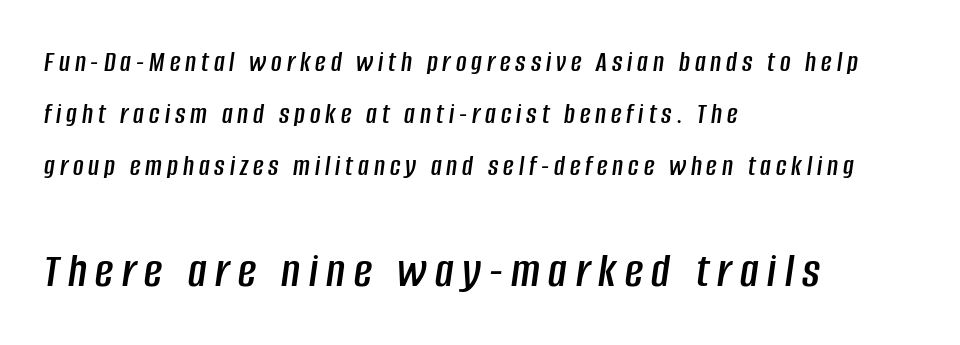
Q: Is the text italic (slanted)? A: Yes, it leans right by about 8 degrees.
Q: Is the text underlined? A: No.
Q: How is the paragraph aligned? A: Left-aligned.
Q: Which block of text is set in a larger size, the first (top) or the second (bottom)? A: The second (bottom) one.
Q: Width (condensed, normal, or wide)? A: Condensed.
Q: Stroke contrast? A: Low.
Q: x-height? A: Large.
Q: Monospaced? A: No.
